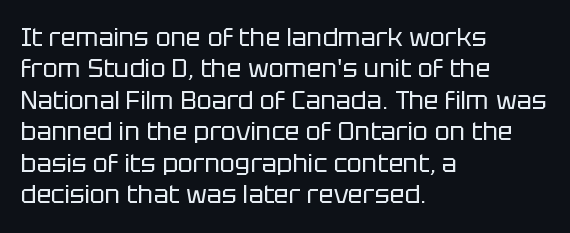
{"italic": "no", "bold": "no", "underline": "no", "align": "left", "line_spacing": "normal", "line_spacing_ratio": 1.26, "letter_spacing": "normal", "letter_spacing_em": 0.0, "glyph_px": 25}
